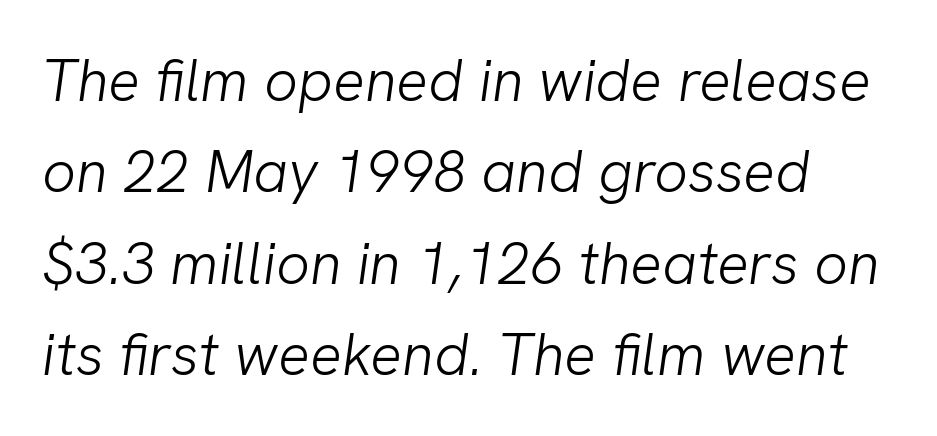
Q: Is the text bold? A: No.
Q: Is the typeface a serif or a sans-serif typeface? A: Sans-serif.
Q: Is the text underlined? A: No.
Q: Is the spacing between letters normal or unusually wide? A: Normal.
Q: Is the spacing between lines tight, normal or loose? A: Normal.
Q: Width (condensed, normal, or wide)? A: Normal.
Q: Stroke contrast? A: Low.
Q: x-height? A: Medium.
Q: Monospaced? A: No.
